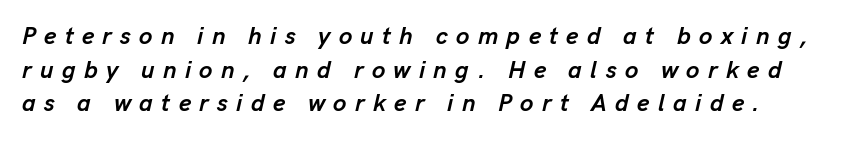
{"italic": "yes", "lean": "right", "slant_degrees": 13, "bold": "yes", "underline": "no", "line_spacing": "normal", "line_spacing_ratio": 1.4, "letter_spacing": "wide", "letter_spacing_em": 0.35, "glyph_px": 24}
